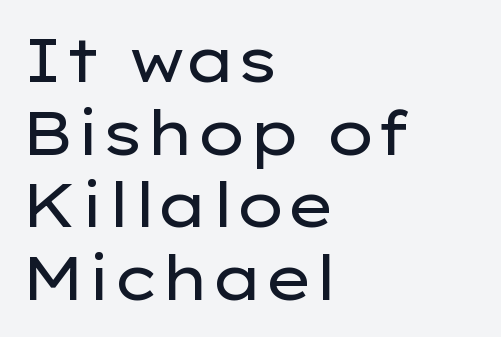
Q: Is the text bold? A: No.
Q: Is the text italic (slanted)? A: No, it is upright.
Q: Is the typeface a serif or a sans-serif typeface? A: Sans-serif.
Q: Is the text underlined? A: No.
Q: How is the paragraph aligned? A: Left-aligned.
Q: Is the spacing between letters normal or unusually wide? A: Normal.
Q: Width (condensed, normal, or wide)? A: Wide.
Q: Stroke contrast? A: Low.
Q: x-height? A: Medium.
Q: Monospaced? A: No.
